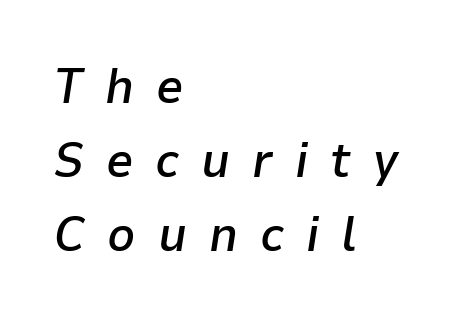
The image shows 49 px semibold type, italic (leaning right); set left-aligned, normal line spacing (1.51x), unusually wide letter spacing (+0.45 em), not underlined; low stroke contrast and a medium x-height.
